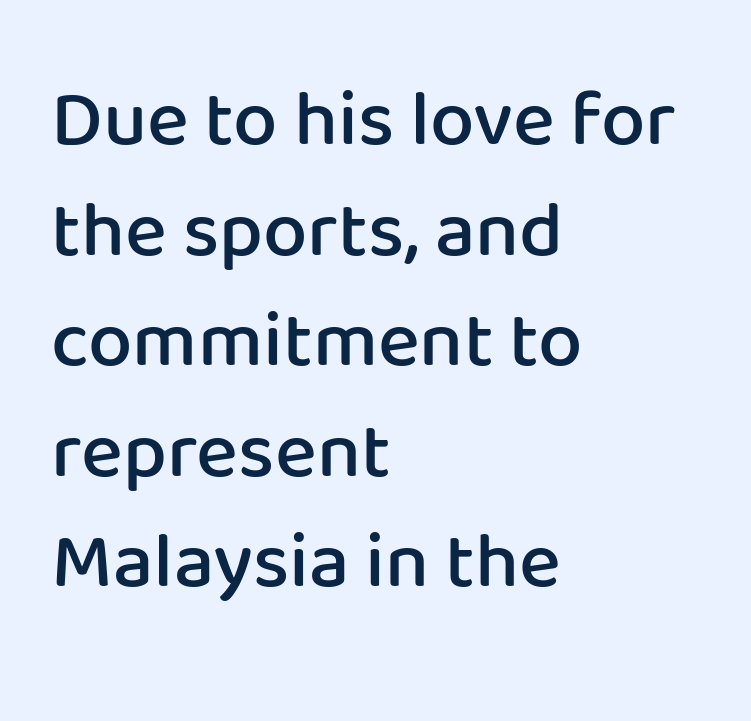
Q: Is the text bold? A: Semi-bold.
Q: Is the text italic (slanted)? A: No, it is upright.
Q: Is the typeface a serif or a sans-serif typeface? A: Sans-serif.
Q: Is the text underlined? A: No.
Q: How is the paragraph aligned? A: Left-aligned.
Q: Is the spacing between letters normal or unusually wide? A: Normal.
Q: Is the spacing between lines tight, normal or loose? A: Normal.
Q: Width (condensed, normal, or wide)? A: Normal.
Q: Stroke contrast? A: Low.
Q: x-height? A: Medium.
Q: Monospaced? A: No.
